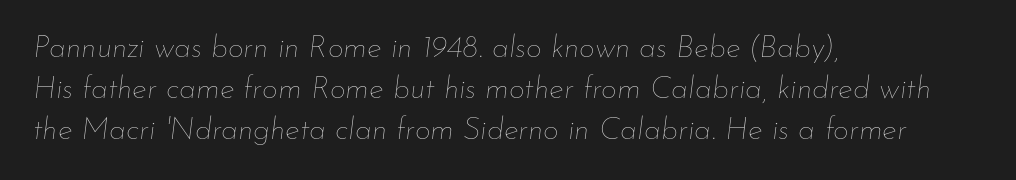
Evenly set lines give the paragraph a standard silhouette. Spacing verdict: proportional, widths tailored to each character. In CSS terms this would be text-align: left. Nothing heavy about these letters — not bold at all. The letterforms sit shoulder to shoulder at normal distance.
